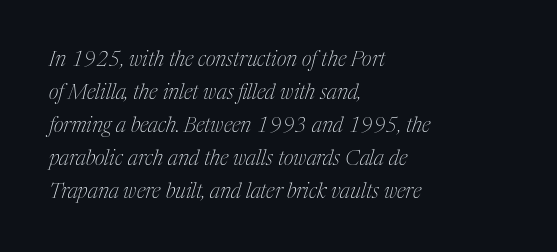
{"italic": "yes", "lean": "right", "slant_degrees": 17, "bold": "no", "underline": "no", "align": "left", "line_spacing": "normal", "line_spacing_ratio": 1.57, "letter_spacing": "normal", "letter_spacing_em": 0.0, "glyph_px": 21}
